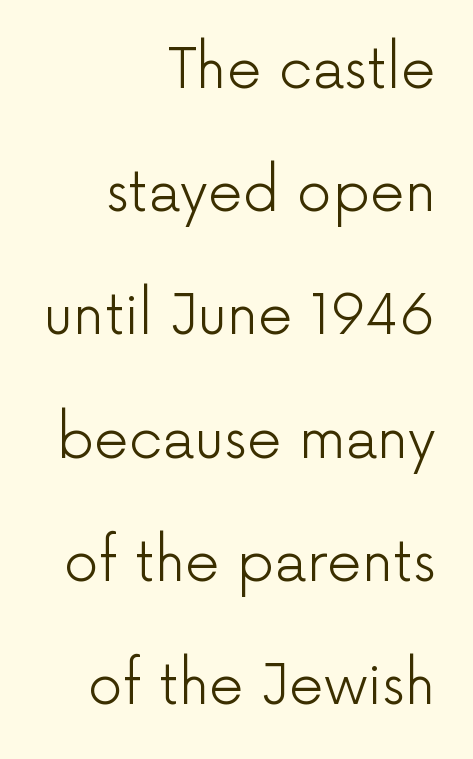
Q: Is the text bold? A: No.
Q: Is the text italic (slanted)? A: No, it is upright.
Q: Is the typeface a serif or a sans-serif typeface? A: Sans-serif.
Q: Is the text underlined? A: No.
Q: How is the paragraph aligned? A: Right-aligned.
Q: Is the spacing between letters normal or unusually wide? A: Normal.
Q: Is the spacing between lines tight, normal or loose? A: Loose.
Q: Width (condensed, normal, or wide)? A: Normal.
Q: Stroke contrast? A: Low.
Q: x-height? A: Medium.
Q: Monospaced? A: No.
